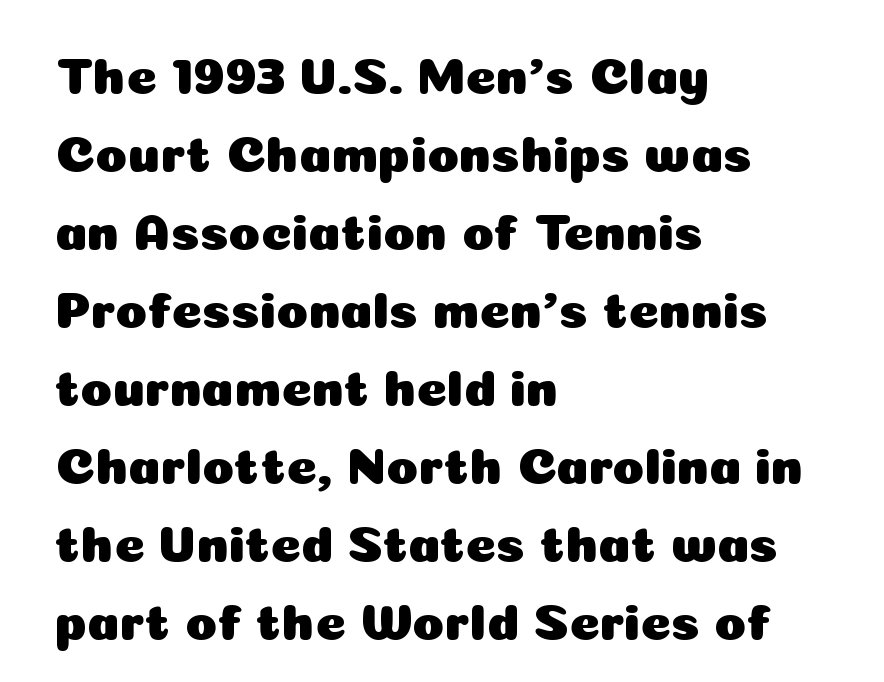
Q: Is the text italic (slanted)? A: No, it is upright.
Q: Is the typeface a serif or a sans-serif typeface? A: Sans-serif.
Q: Is the text underlined? A: No.
Q: How is the paragraph aligned? A: Left-aligned.
Q: Is the spacing between letters normal or unusually wide? A: Normal.
Q: Is the spacing between lines tight, normal or loose? A: Normal.
Q: Width (condensed, normal, or wide)? A: Normal.
Q: Stroke contrast? A: Low.
Q: x-height? A: Medium.
Q: Monospaced? A: No.
